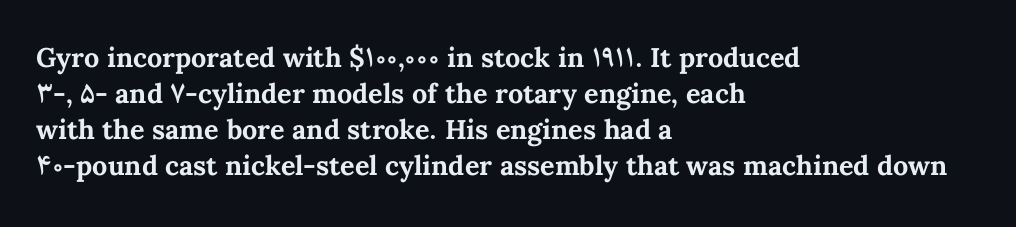
{"italic": "no", "bold": "yes", "underline": "no", "align": "left", "line_spacing": "normal", "line_spacing_ratio": 1.33, "letter_spacing": "normal", "letter_spacing_em": 0.0, "glyph_px": 27}
